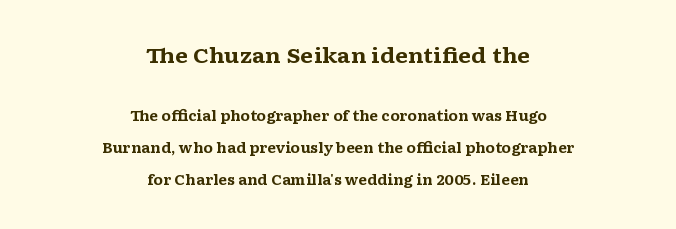
The image shows 21 px bold type, upright; set centered, loose line spacing (2.32x), normal letter spacing, not underlined; the first (top) block is 1.5x larger.
